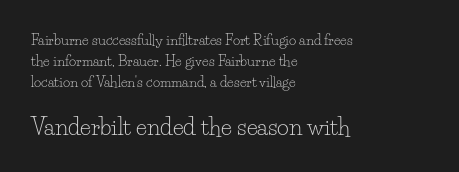
Q: Is the text bold? A: No.
Q: Is the text italic (slanted)? A: No, it is upright.
Q: Is the text underlined? A: No.
Q: How is the paragraph aligned? A: Left-aligned.
Q: Is the spacing between letters normal or unusually wide? A: Normal.
Q: Is the spacing between lines tight, normal or loose? A: Normal.
Q: Which block of text is set in a larger size, the first (top) or the second (bottom)? A: The second (bottom) one.
